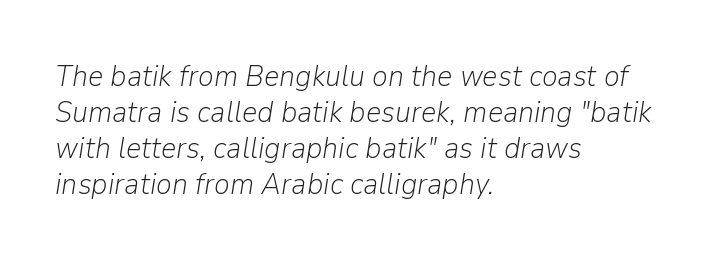
{"italic": "yes", "lean": "right", "slant_degrees": 9, "bold": "no", "weight": "light", "width": "normal", "stroke_contrast": "low", "x_height": "medium", "monospaced": "no", "underline": "no", "align": "left", "line_spacing_ratio": 1.2, "letter_spacing": "normal", "letter_spacing_em": 0.0, "glyph_px": 30}
